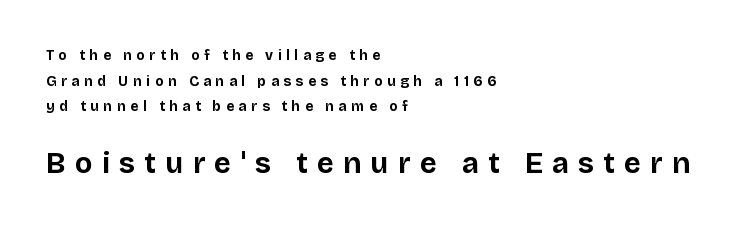
The image shows 29 px bold sans-serif type, upright; set left-aligned, line spacing 1.83x, unusually wide letter spacing (+0.32 em), not underlined; the second (bottom) block is 2.07x larger; low stroke contrast and a large x-height.
